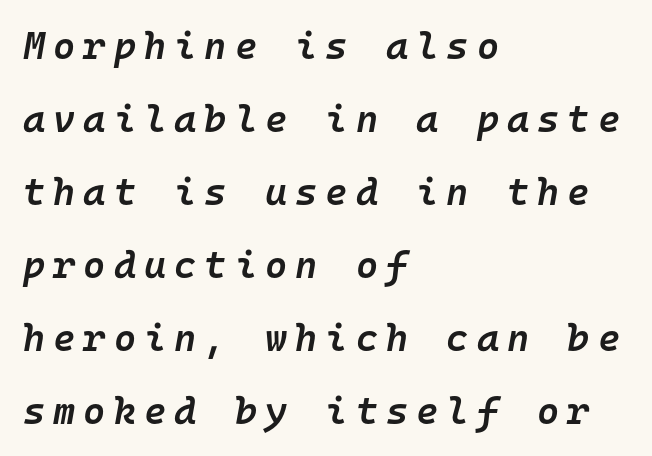
The image shows 38 px semibold type, italic (leaning right), monospaced; set left-aligned, loose line spacing (1.92x), unusually wide letter spacing (+0.21 em), not underlined; low stroke contrast and a medium x-height.
